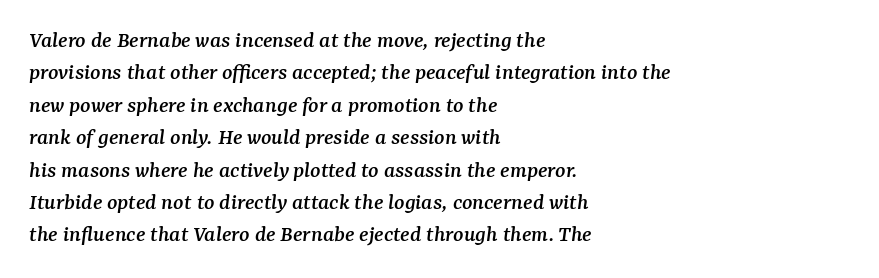
The image shows 24 px text type, italic (leaning right); set left-aligned, normal line spacing (1.35x), normal letter spacing, not underlined.
